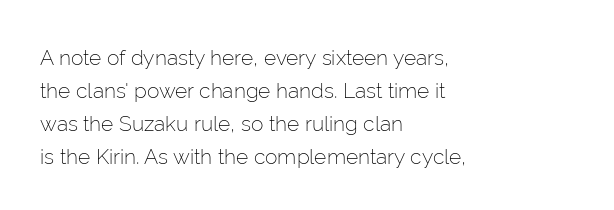
The image shows 21 px text type, upright; set left-aligned, normal line spacing (1.57x), normal letter spacing, not underlined.
